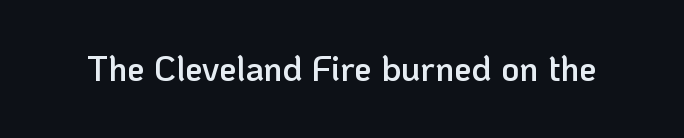
{"serif": "no", "italic": "no", "bold": "semi", "weight": "semibold", "width": "normal", "stroke_contrast": "low", "x_height": "medium", "monospaced": "no", "underline": "no", "letter_spacing": "normal", "letter_spacing_em": 0.0, "glyph_px": 35}
